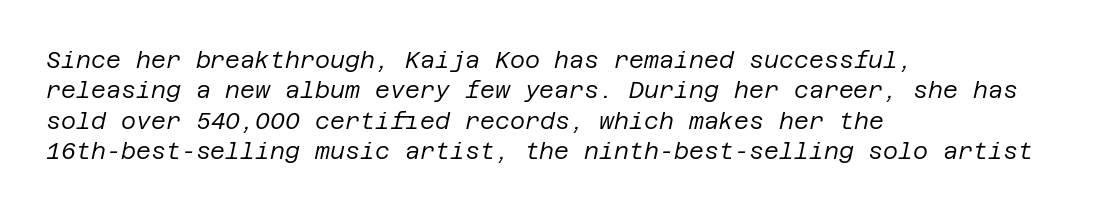
The image shows 23 px text type, italic (leaning right); set left-aligned, normal line spacing (1.32x), normal letter spacing, not underlined.
